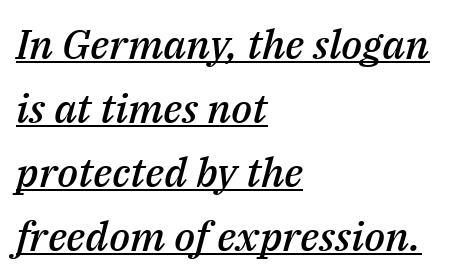
Q: Is the text bold? A: Semi-bold.
Q: Is the text italic (slanted)? A: Yes, it leans right by about 14 degrees.
Q: Is the text underlined? A: Yes.
Q: How is the paragraph aligned? A: Left-aligned.
Q: Is the spacing between letters normal or unusually wide? A: Normal.
Q: Is the spacing between lines tight, normal or loose? A: Normal.
Q: Width (condensed, normal, or wide)? A: Normal.
Q: Stroke contrast? A: Medium.
Q: x-height? A: Medium.
Q: Monospaced? A: No.
